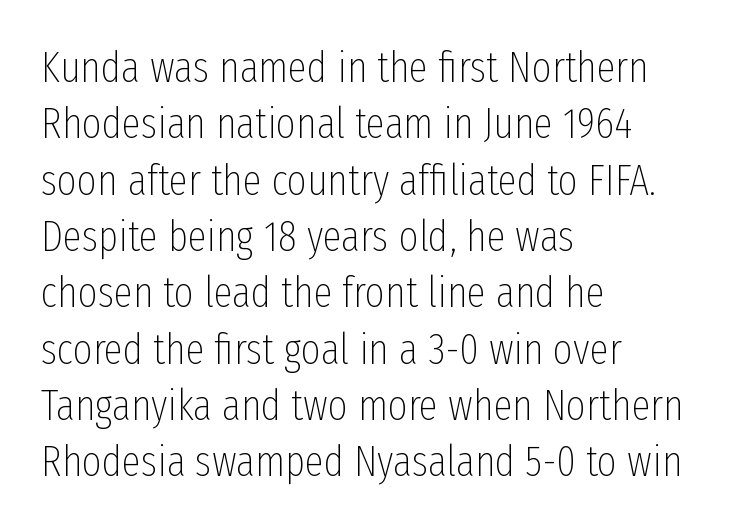
The image shows 43 px thin, condensed sans-serif type, upright; set left-aligned, normal line spacing (1.31x), normal letter spacing, not underlined; low stroke contrast and a medium x-height.
